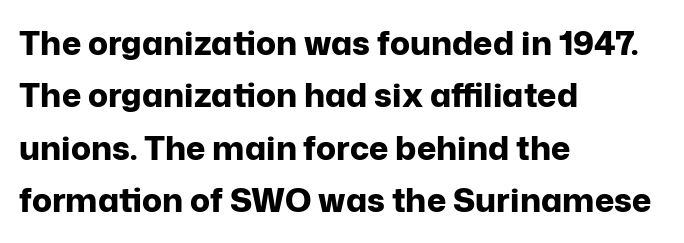
Q: Is the text bold? A: Yes.
Q: Is the text italic (slanted)? A: No, it is upright.
Q: Is the typeface a serif or a sans-serif typeface? A: Sans-serif.
Q: Is the text underlined? A: No.
Q: How is the paragraph aligned? A: Left-aligned.
Q: Is the spacing between letters normal or unusually wide? A: Normal.
Q: Is the spacing between lines tight, normal or loose? A: Normal.
Q: Width (condensed, normal, or wide)? A: Normal.
Q: Stroke contrast? A: Low.
Q: x-height? A: Medium.
Q: Monospaced? A: No.
